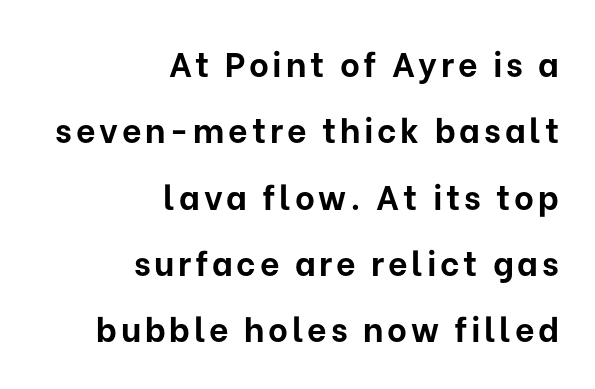
Q: Is the text bold? A: Yes.
Q: Is the text italic (slanted)? A: No, it is upright.
Q: Is the typeface a serif or a sans-serif typeface? A: Sans-serif.
Q: Is the text underlined? A: No.
Q: How is the paragraph aligned? A: Right-aligned.
Q: Is the spacing between lines tight, normal or loose? A: Loose.
Q: Width (condensed, normal, or wide)? A: Normal.
Q: Stroke contrast? A: Low.
Q: x-height? A: Medium.
Q: Monospaced? A: No.
